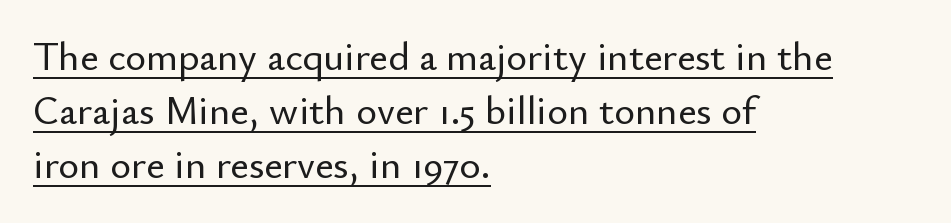
Q: Is the text italic (slanted)? A: No, it is upright.
Q: Is the typeface a serif or a sans-serif typeface? A: Sans-serif.
Q: Is the text underlined? A: Yes.
Q: How is the paragraph aligned? A: Left-aligned.
Q: Is the spacing between letters normal or unusually wide? A: Normal.
Q: Is the spacing between lines tight, normal or loose? A: Normal.
Q: Width (condensed, normal, or wide)? A: Normal.
Q: Stroke contrast? A: Low.
Q: x-height? A: Small.
Q: Monospaced? A: No.
